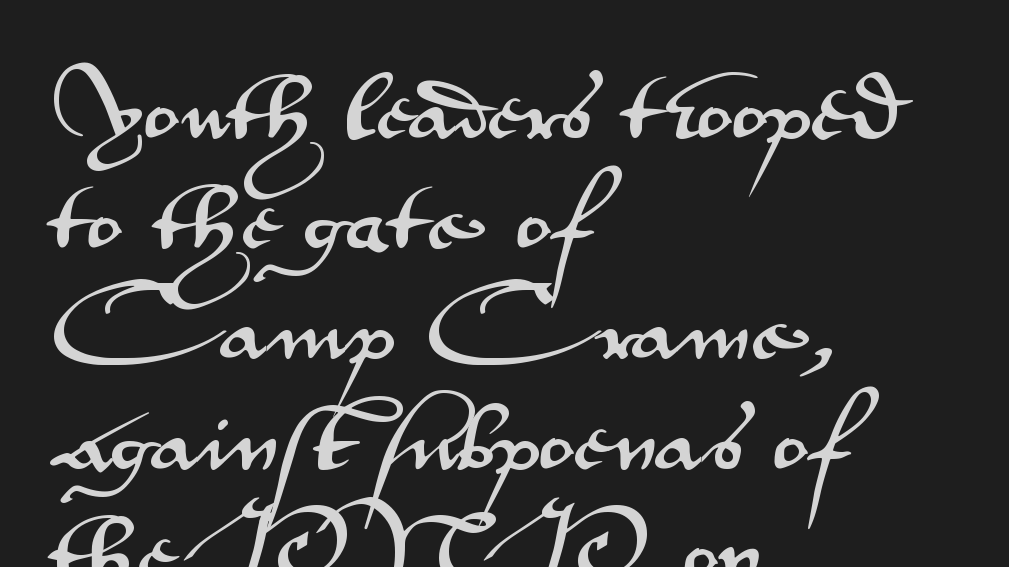
The string is rendered with underlining switched off. Honestly, the letter spacing is just normal — you wouldn't notice it. Rows of type keep a routine distance in the vertical direction.
